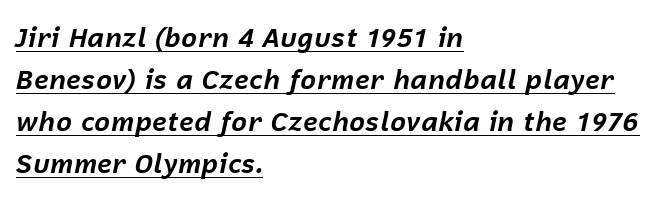
The image shows 27 px bold type, italic (leaning right); set left-aligned, normal line spacing (1.56x), normal letter spacing, underlined.
